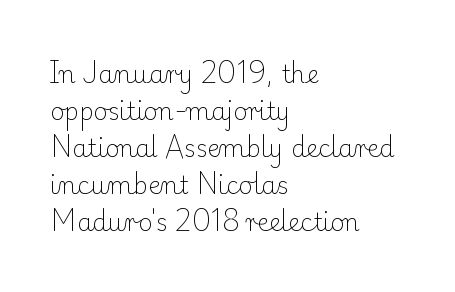
Vertical strokes here are truly vertical. Every row of glyphs begins at an identical x-position on the left. Between one letter and the next there's only the usual sliver of space. Only glyphs here, with clear space below each row.
